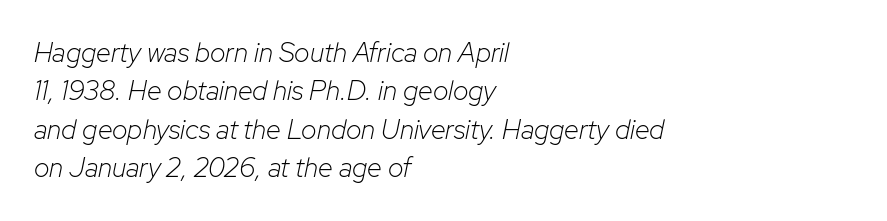
Q: Is the text bold? A: No.
Q: Is the text italic (slanted)? A: Yes, it leans right by about 12 degrees.
Q: Is the text underlined? A: No.
Q: How is the paragraph aligned? A: Left-aligned.
Q: Is the spacing between letters normal or unusually wide? A: Normal.
Q: Is the spacing between lines tight, normal or loose? A: Normal.
